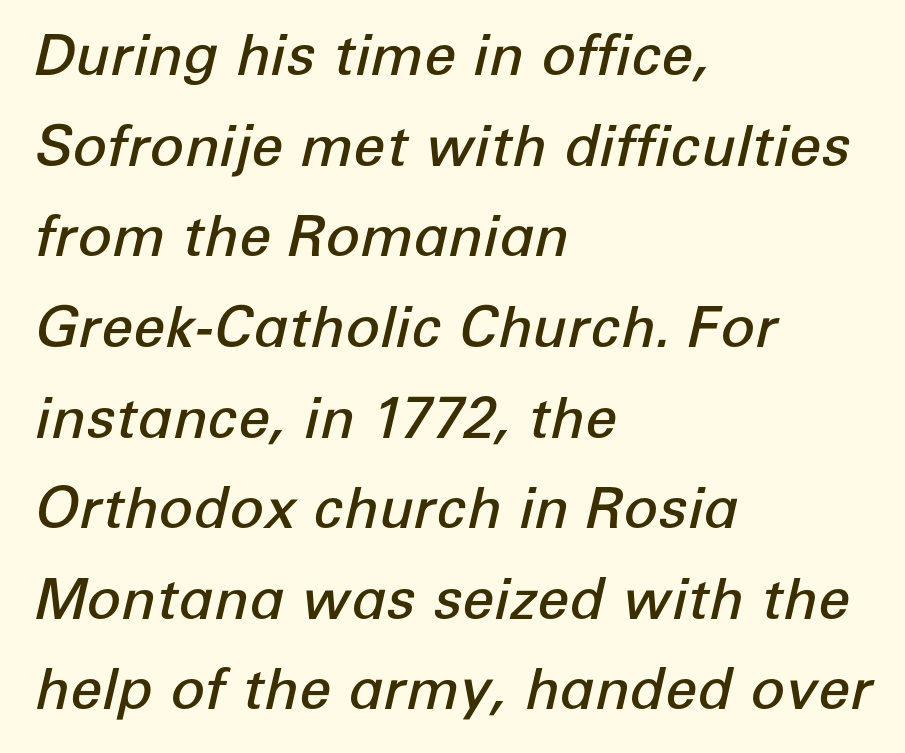
Q: Is the text bold? A: Semi-bold.
Q: Is the text italic (slanted)? A: Yes, it leans right by about 12 degrees.
Q: Is the text underlined? A: No.
Q: How is the paragraph aligned? A: Left-aligned.
Q: Is the spacing between letters normal or unusually wide? A: Normal.
Q: Is the spacing between lines tight, normal or loose? A: Normal.
Q: Width (condensed, normal, or wide)? A: Normal.
Q: Stroke contrast? A: Low.
Q: x-height? A: Medium.
Q: Monospaced? A: No.
